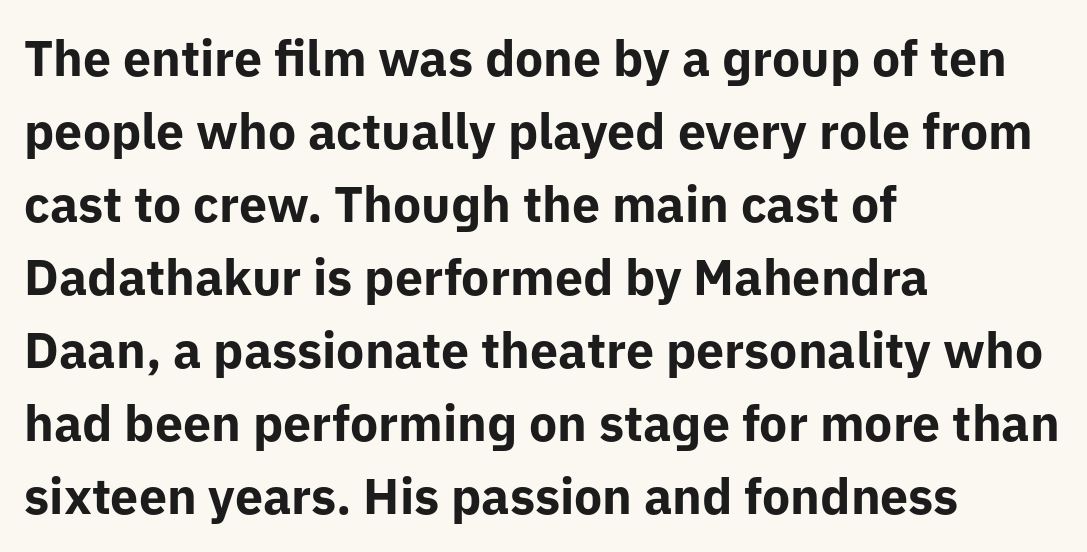
To sum up the face: it is a sans, with no serifs. Proportional: the letters do not fall into vertical columns. No italicization has been applied; the sample stays upright. Layout note: lines flush left.
